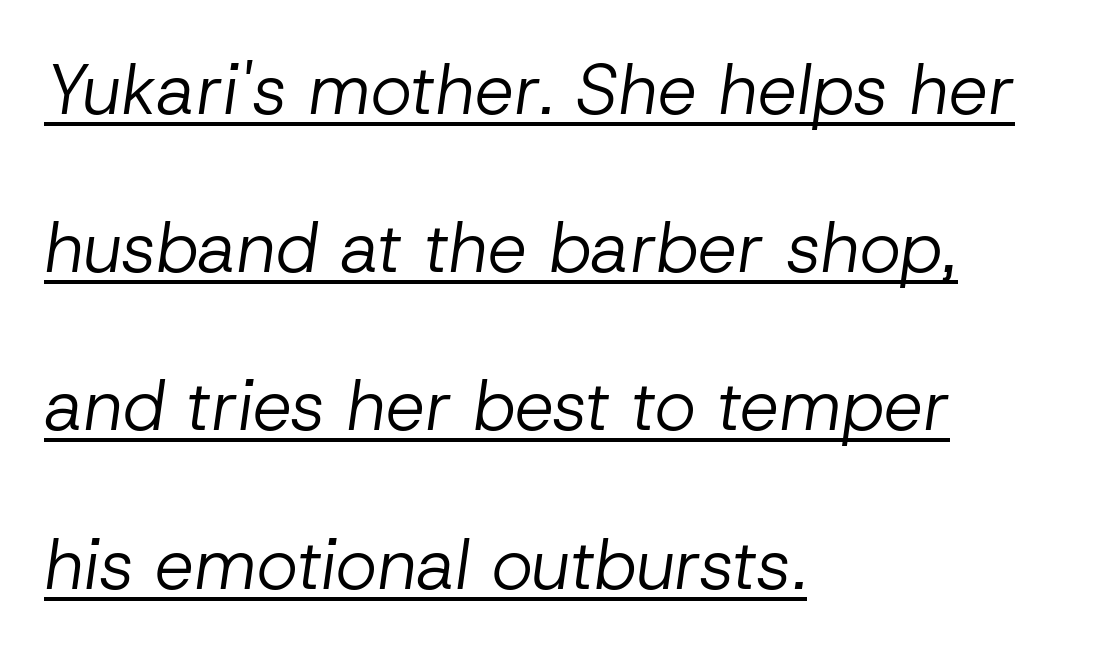
The image shows 70 px regular-weight type, italic (leaning right); set left-aligned, loose line spacing (2.26x), normal letter spacing, underlined; low stroke contrast and a medium x-height.
